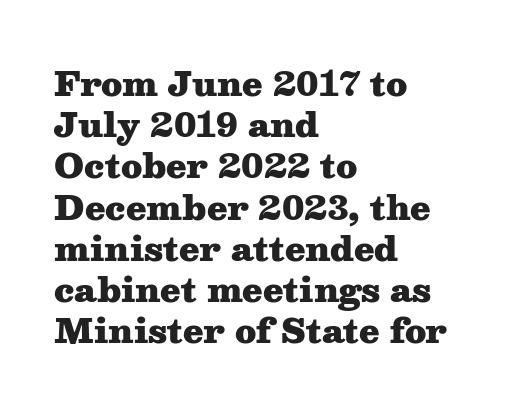
Q: Is the text bold? A: Yes.
Q: Is the text italic (slanted)? A: No, it is upright.
Q: Is the typeface a serif or a sans-serif typeface? A: Serif.
Q: Is the text underlined? A: No.
Q: How is the paragraph aligned? A: Left-aligned.
Q: Is the spacing between letters normal or unusually wide? A: Normal.
Q: Is the spacing between lines tight, normal or loose? A: Normal.
Q: Width (condensed, normal, or wide)? A: Wide.
Q: Stroke contrast? A: Medium.
Q: x-height? A: Medium.
Q: Monospaced? A: No.
